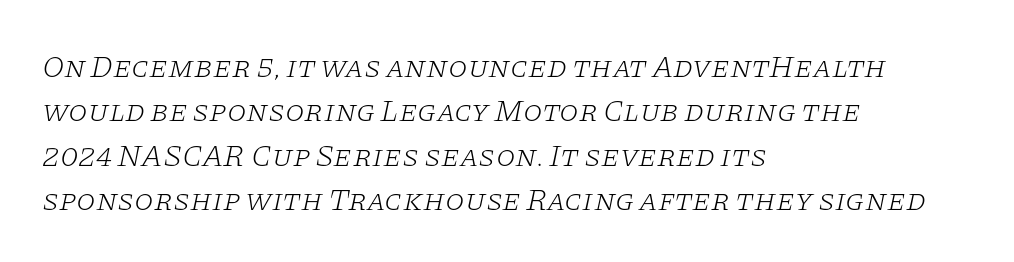
Is there much room between lines? A standard amount, neither cramped nor airy. The letters advance in unequal steps, a hallmark of proportional type. Where is the straight margin? On the left. Examine the stroke ends and you'll spot serifs. Characters are canted at an angle relative to the baseline's perpendicular. The strokes are not fattened; the text isn't bold.
